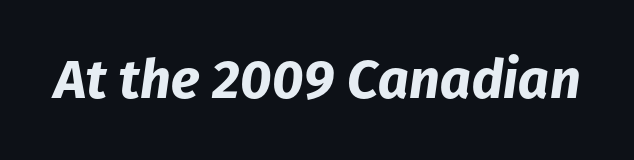
Q: Is the text bold? A: Yes.
Q: Is the text italic (slanted)? A: Yes, it leans right by about 8 degrees.
Q: Is the text underlined? A: No.
Q: Is the spacing between letters normal or unusually wide? A: Normal.
Q: Width (condensed, normal, or wide)? A: Normal.
Q: Stroke contrast? A: Low.
Q: x-height? A: Medium.
Q: Monospaced? A: No.
